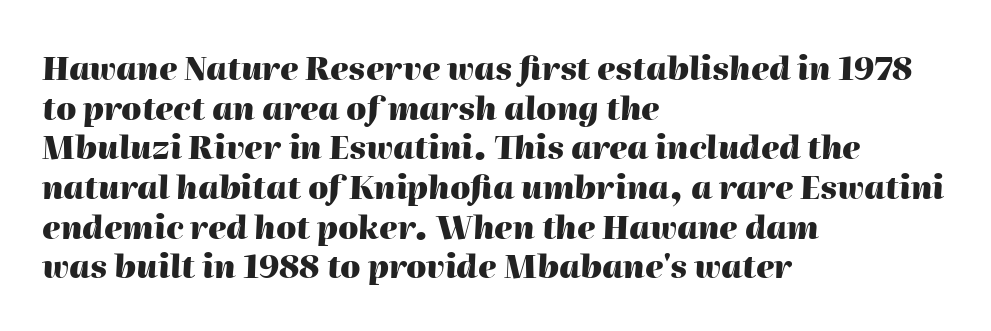
{"italic": "yes", "lean": "right", "slant_degrees": 2, "bold": "yes", "weight": "heavy", "width": "normal", "stroke_contrast": "high", "x_height": "medium", "monospaced": "no", "underline": "no", "align": "left", "line_spacing_ratio": 1.24, "letter_spacing": "normal", "letter_spacing_em": 0.0, "glyph_px": 32}
